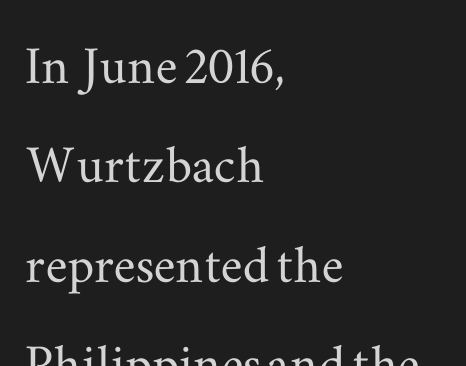
The image shows 65 px wide serif type, upright; set left-aligned, normal line spacing (1.53x), normal letter spacing, not underlined; medium stroke contrast and a small x-height.
